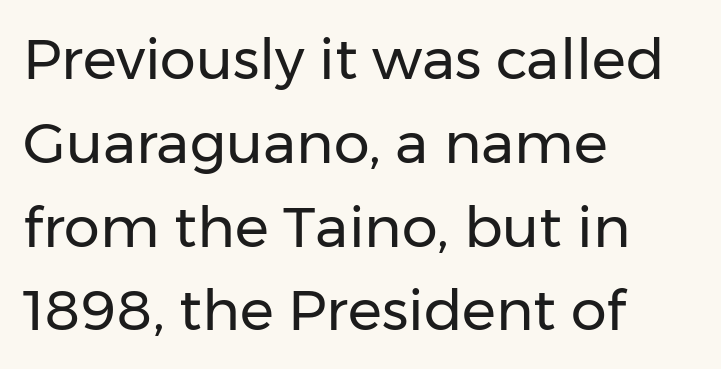
No word sits above an underline. The designer went with a sans here, leaving each stem footless. A typesetter would call this proportional, since set widths differ per character. The rendering keeps characters at their native spacing.
